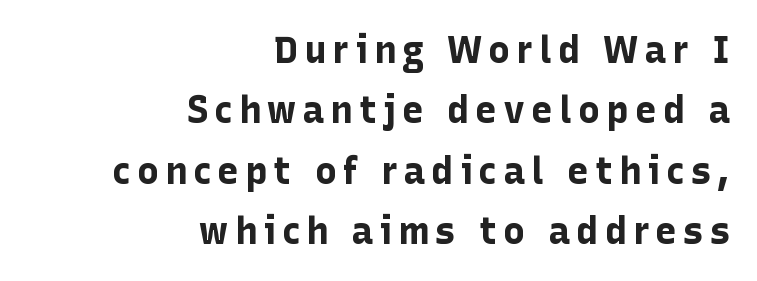
Q: Is the text bold? A: Yes.
Q: Is the text italic (slanted)? A: No, it is upright.
Q: Is the typeface a serif or a sans-serif typeface? A: Sans-serif.
Q: Is the text underlined? A: No.
Q: How is the paragraph aligned? A: Right-aligned.
Q: Is the spacing between lines tight, normal or loose? A: Normal.
Q: Width (condensed, normal, or wide)? A: Normal.
Q: Stroke contrast? A: Low.
Q: x-height? A: Medium.
Q: Monospaced? A: No.
